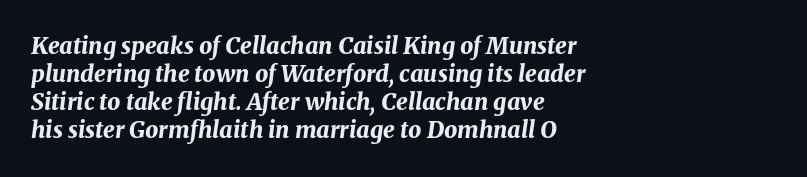
Just letters on the line, the space beneath them empty. Glyph-to-glyph distance matches everyday printed text. Quick note: italic. Stroke thickness is high; the sample reads as a true bold. The lines are quadded left.
